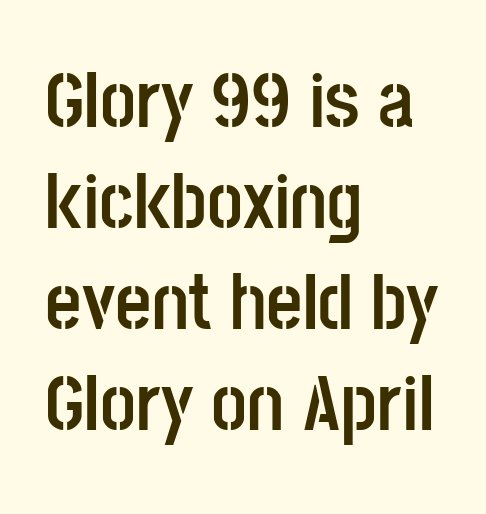
The image shows 79 px semibold, condensed sans-serif type, upright; set left-aligned, normal line spacing (1.28x), normal letter spacing, not underlined; low stroke contrast and a large x-height.
